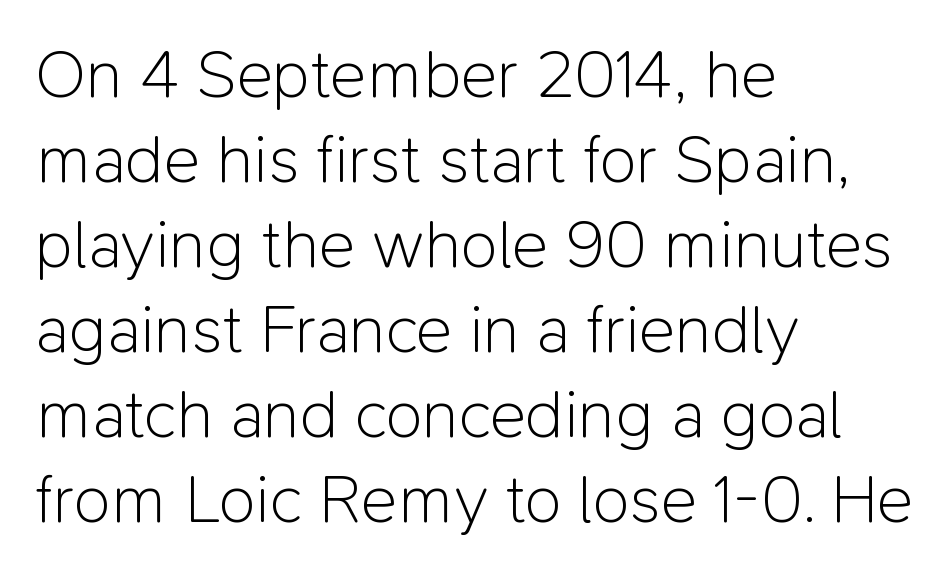
The image shows 68 px light sans-serif type, upright; set left-aligned, normal line spacing (1.25x), normal letter spacing, not underlined; low stroke contrast and a medium x-height.
